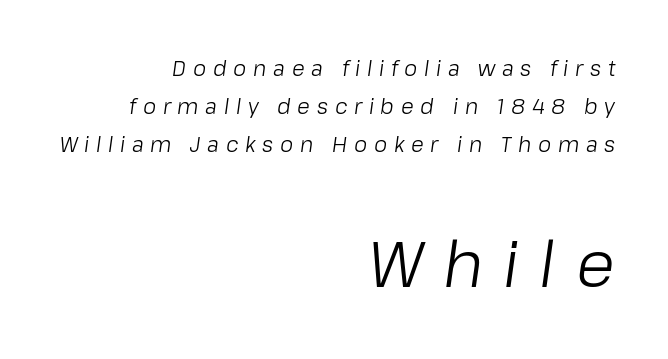
The image shows 64 px light type, italic (leaning right); set right-aligned, line spacing 1.8x, unusually wide letter spacing (+0.32 em), not underlined; the second (bottom) block is 3.05x larger; low stroke contrast and a medium x-height.
